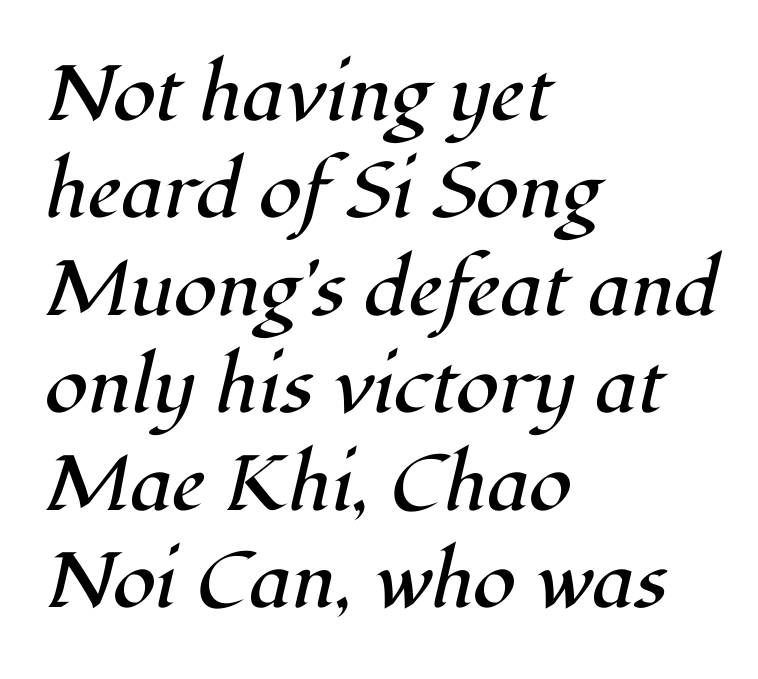
Tracking here is standard; glyphs follow each other at the usual distance. Beneath every word, the page is bare. Baseline-to-baseline distance is the conventional proportion of letter height. On a weight scale, this lands at 450 or below.
